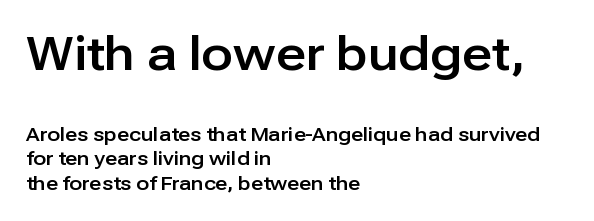
{"serif": "no", "italic": "no", "width": "normal", "stroke_contrast": "low", "x_height": "medium", "monospaced": "no", "underline": "no", "align": "left", "line_spacing": "normal", "line_spacing_ratio": 1.27, "letter_spacing": "normal", "letter_spacing_em": 0.0, "larger_block": "first", "size_ratio": 2.47, "glyph_px": 47}
